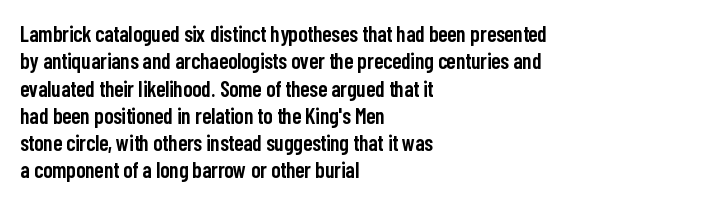
Q: Is the text bold? A: Semi-bold.
Q: Is the text italic (slanted)? A: No, it is upright.
Q: Is the text underlined? A: No.
Q: How is the paragraph aligned? A: Left-aligned.
Q: Is the spacing between letters normal or unusually wide? A: Normal.
